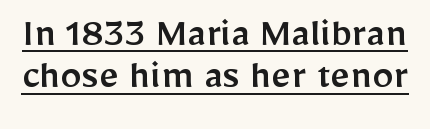
{"serif": "no", "italic": "no", "width": "normal", "stroke_contrast": "low", "x_height": "medium", "monospaced": "no", "underline": "yes", "line_spacing": "tight", "line_spacing_ratio": 0.98, "letter_spacing": "normal", "letter_spacing_em": 0.0, "glyph_px": 43}
